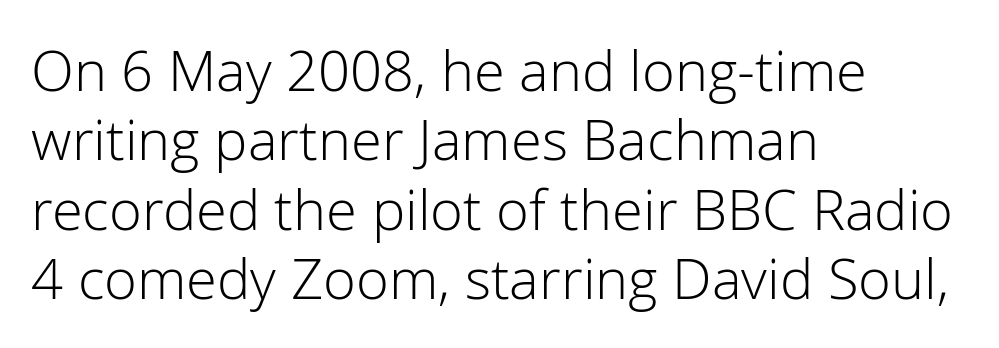
Weight: regular or lighter. Any mark beneath the type? The region is blank. Looks like regular typesetting: each glyph gets only the width it needs. Ascenders rise straight up at ninety degrees.
